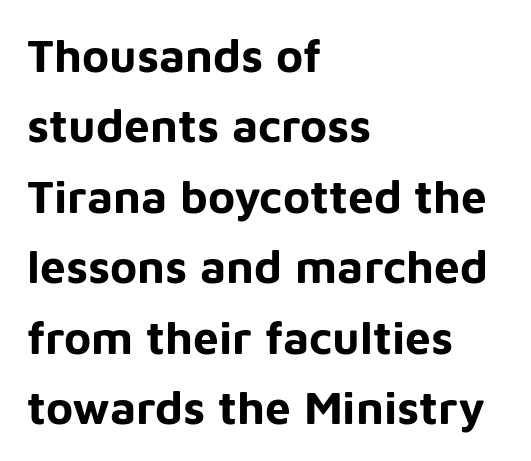
The image shows 46 px bold sans-serif type, upright; set left-aligned, normal line spacing (1.53x), normal letter spacing, not underlined; low stroke contrast and a medium x-height.
